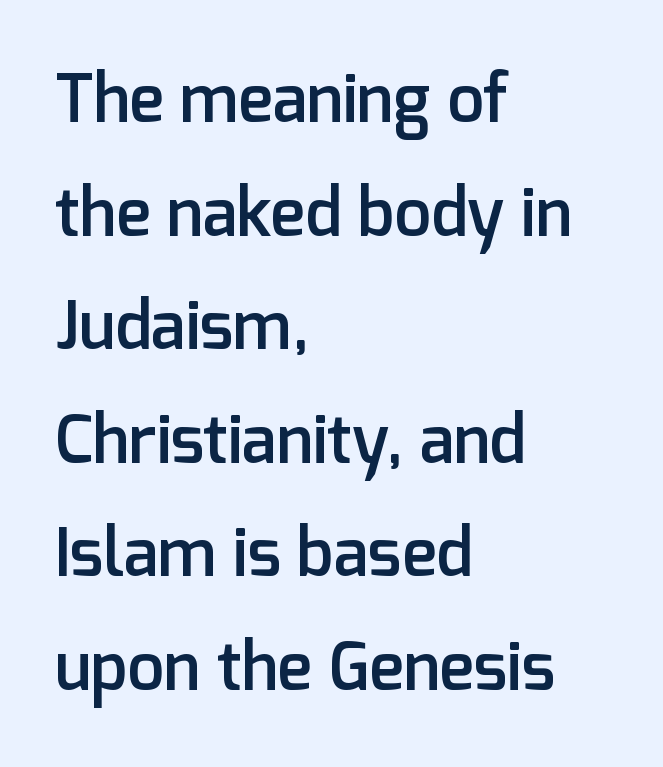
The image shows 66 px semibold sans-serif type, upright; set left-aligned, line spacing 1.72x, normal letter spacing, not underlined; low stroke contrast and a medium x-height.
